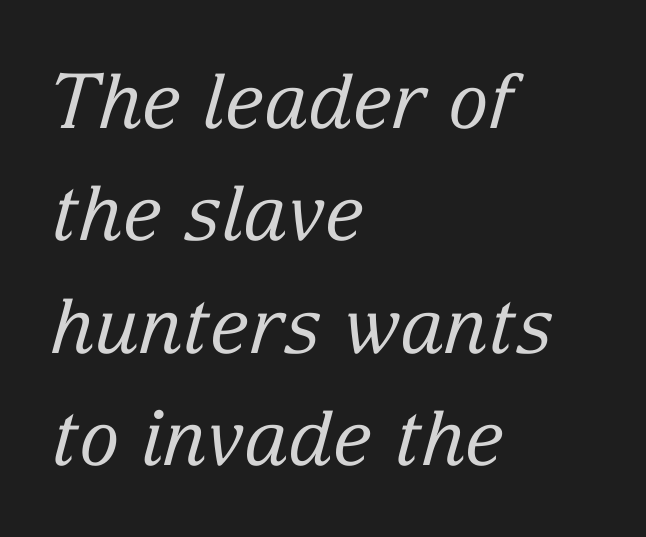
Q: Is the text bold? A: No.
Q: Is the text italic (slanted)? A: Yes, it leans right by about 15 degrees.
Q: Is the typeface a serif or a sans-serif typeface? A: Serif.
Q: Is the text underlined? A: No.
Q: How is the paragraph aligned? A: Left-aligned.
Q: Is the spacing between letters normal or unusually wide? A: Normal.
Q: Is the spacing between lines tight, normal or loose? A: Normal.
Q: Width (condensed, normal, or wide)? A: Normal.
Q: Stroke contrast? A: Low.
Q: x-height? A: Medium.
Q: Monospaced? A: No.
